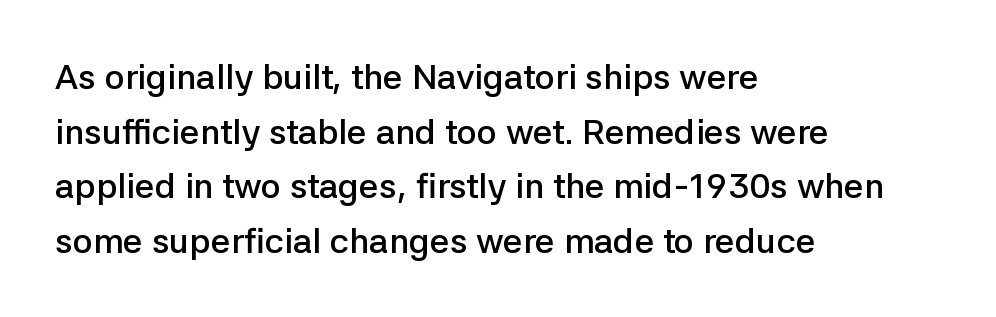
The letters advance in unequal steps, a hallmark of proportional type. Letter spacing: default. The leading is moderate, giving the passage an even texture. Upright lettering throughout.
